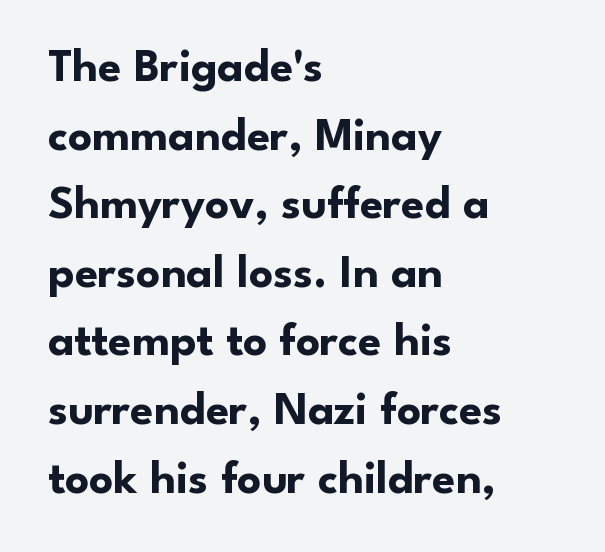
{"serif": "no", "italic": "no", "bold": "yes", "weight": "bold", "width": "normal", "stroke_contrast": "low", "x_height": "small", "monospaced": "no", "underline": "no", "align": "left", "line_spacing": "normal", "line_spacing_ratio": 1.46, "letter_spacing": "normal", "letter_spacing_em": 0.0, "glyph_px": 47}
